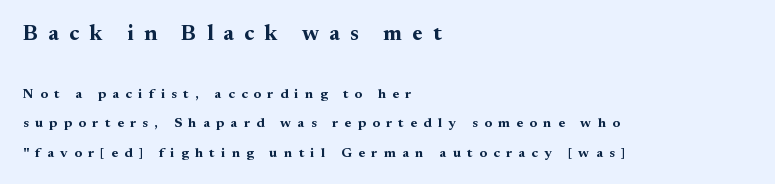
Q: Is the text bold? A: Yes.
Q: Is the text italic (slanted)? A: No, it is upright.
Q: Is the text underlined? A: No.
Q: How is the paragraph aligned? A: Left-aligned.
Q: Is the spacing between letters normal or unusually wide? A: Unusually wide.
Q: Is the spacing between lines tight, normal or loose? A: Loose.
Q: Which block of text is set in a larger size, the first (top) or the second (bottom)? A: The first (top) one.
